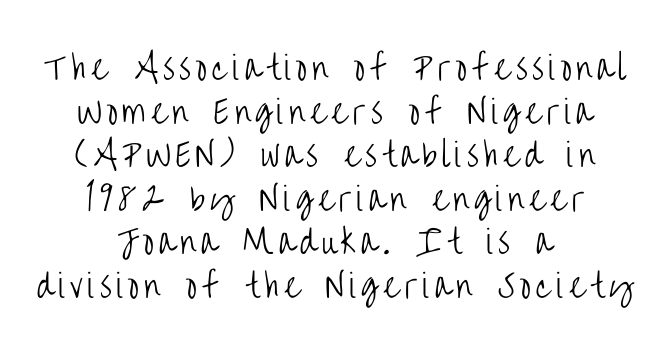
{"serif": "no", "italic": "no", "bold": "no", "weight": "light", "width": "condensed", "stroke_contrast": "low", "x_height": "large", "monospaced": "no", "underline": "no", "align": "center", "line_spacing": "normal", "line_spacing_ratio": 1.36, "glyph_px": 32}
